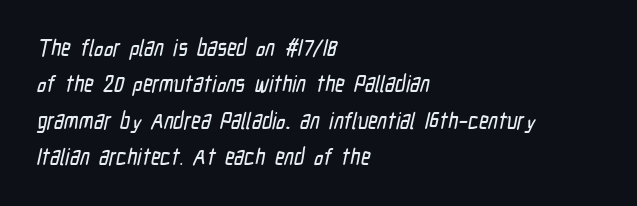
{"underline": "no", "align": "left", "line_spacing": "normal", "line_spacing_ratio": 1.58, "letter_spacing": "normal", "letter_spacing_em": 0.0, "glyph_px": 23}
